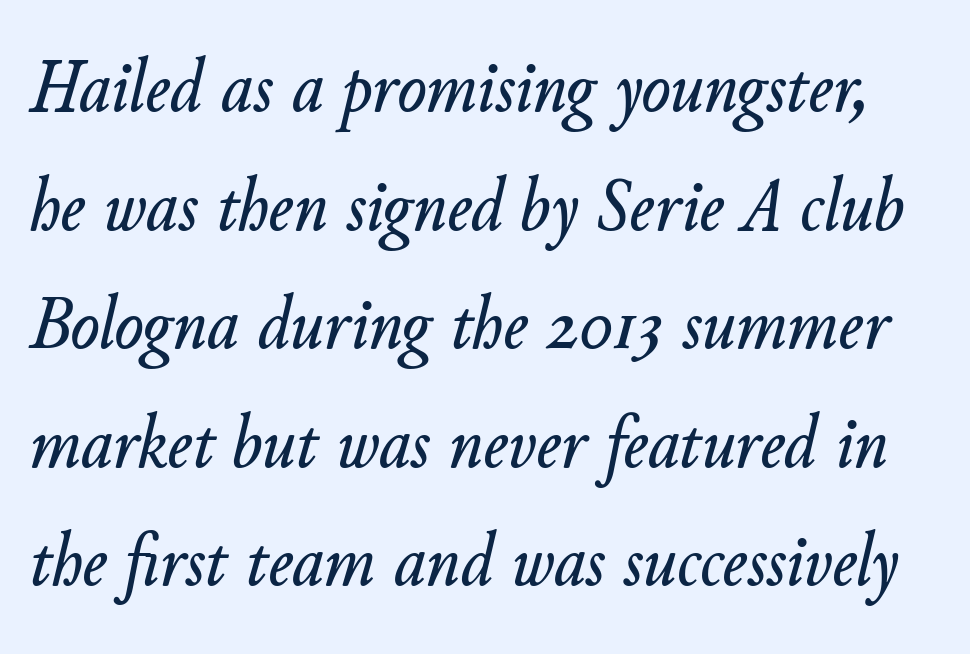
Q: Is the text italic (slanted)? A: Yes, it leans right by about 11 degrees.
Q: Is the text underlined? A: No.
Q: Is the spacing between letters normal or unusually wide? A: Normal.
Q: Is the spacing between lines tight, normal or loose? A: Normal.
Q: Width (condensed, normal, or wide)? A: Normal.
Q: Stroke contrast? A: Low.
Q: x-height? A: Small.
Q: Monospaced? A: No.
